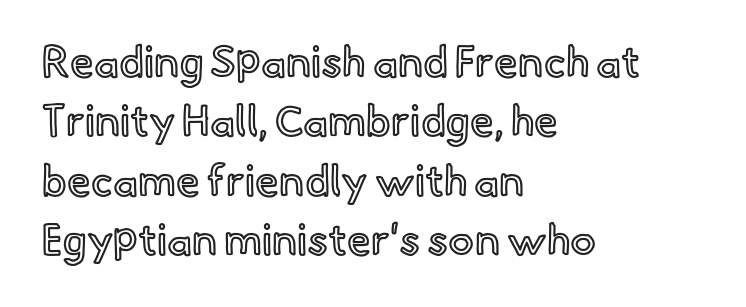
Q: Is the text italic (slanted)? A: No, it is upright.
Q: Is the text underlined? A: No.
Q: How is the paragraph aligned? A: Left-aligned.
Q: Is the spacing between letters normal or unusually wide? A: Normal.
Q: Is the spacing between lines tight, normal or loose? A: Normal.
Q: Width (condensed, normal, or wide)? A: Normal.
Q: x-height? A: Small.
Q: Monospaced? A: No.
